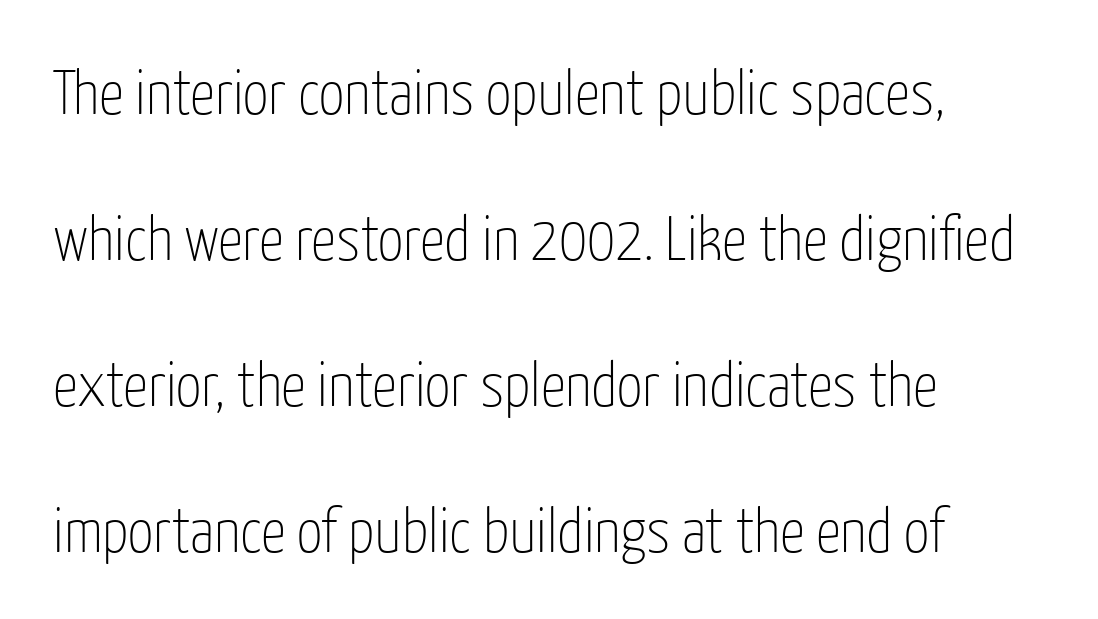
{"serif": "no", "italic": "no", "bold": "no", "weight": "thin", "width": "condensed", "stroke_contrast": "low", "x_height": "medium", "monospaced": "no", "underline": "no", "align": "left", "line_spacing": "loose", "line_spacing_ratio": 2.32, "letter_spacing": "normal", "letter_spacing_em": 0.0, "glyph_px": 63}
